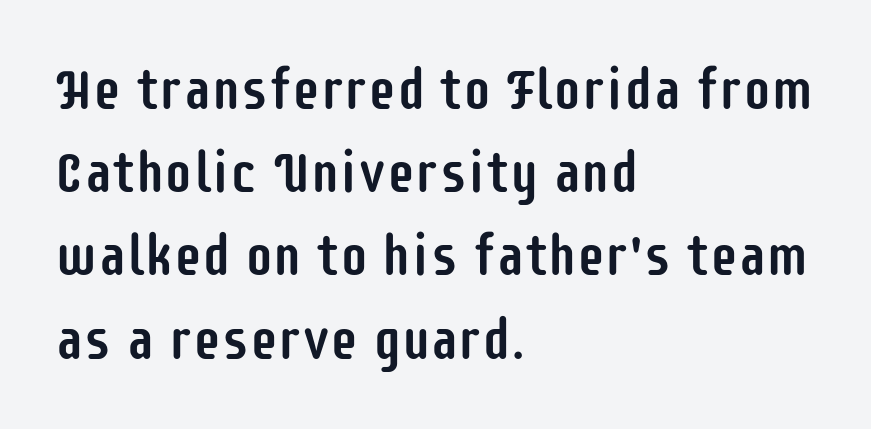
The words here are not underlined. Tall strokes in this sample are plumb rather than angled. Quick note: interline space is typical. This sample has the flowing, uneven cadence of proportional lettering. Typeset ragged right — the left edge is the straight one. You can tell from the bare stems that sans-serif type was used.
